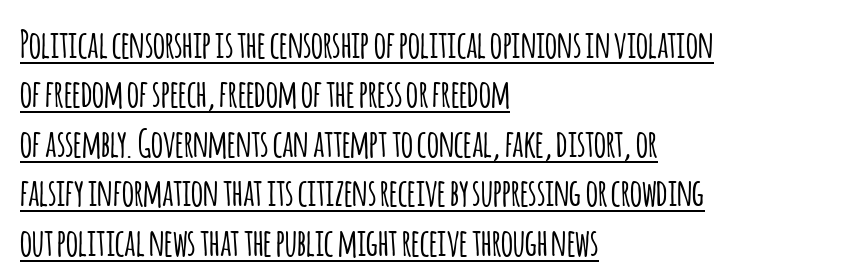
Q: Is the text italic (slanted)? A: No, it is upright.
Q: Is the typeface a serif or a sans-serif typeface? A: Sans-serif.
Q: Is the text underlined? A: Yes.
Q: How is the paragraph aligned? A: Left-aligned.
Q: Is the spacing between letters normal or unusually wide? A: Normal.
Q: Is the spacing between lines tight, normal or loose? A: Normal.
Q: Width (condensed, normal, or wide)? A: Condensed.
Q: Stroke contrast? A: Low.
Q: x-height? A: Large.
Q: Monospaced? A: No.
